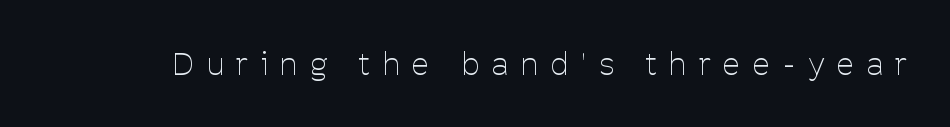
The image shows 31 px thin, condensed sans-serif type, upright; set unusually wide letter spacing (+0.41 em), not underlined; low stroke contrast and a medium x-height.
